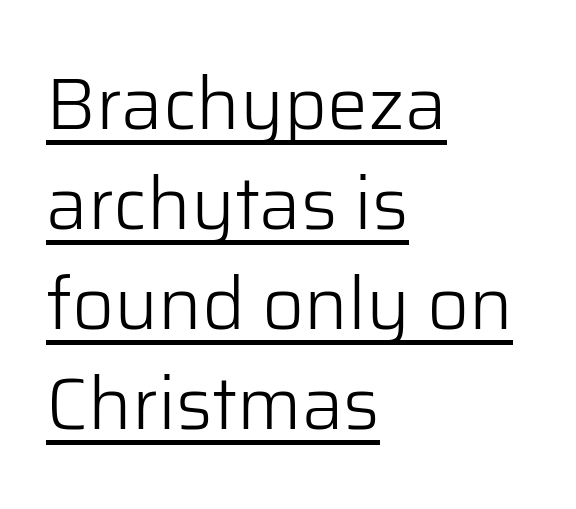
Q: Is the text bold? A: No.
Q: Is the text italic (slanted)? A: No, it is upright.
Q: Is the typeface a serif or a sans-serif typeface? A: Sans-serif.
Q: Is the text underlined? A: Yes.
Q: How is the paragraph aligned? A: Left-aligned.
Q: Is the spacing between letters normal or unusually wide? A: Normal.
Q: Is the spacing between lines tight, normal or loose? A: Normal.
Q: Width (condensed, normal, or wide)? A: Normal.
Q: Stroke contrast? A: Low.
Q: x-height? A: Medium.
Q: Monospaced? A: No.
